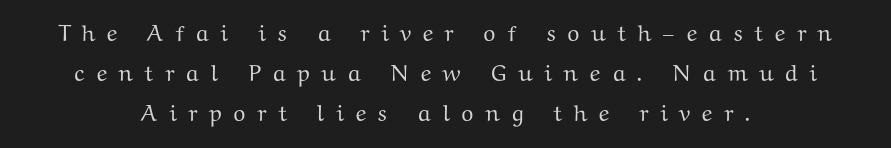
The image shows 23 px text type, upright; set centered, line spacing 1.73x, unusually wide letter spacing (+0.47 em), not underlined.
